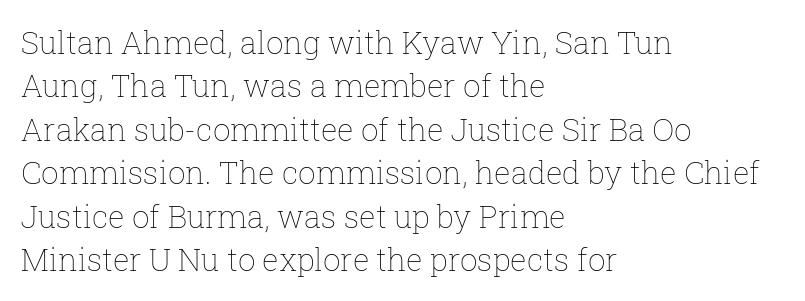
{"italic": "no", "bold": "no", "weight": "thin", "width": "normal", "stroke_contrast": "low", "x_height": "medium", "monospaced": "no", "underline": "no", "align": "left", "line_spacing": "normal", "line_spacing_ratio": 1.4, "letter_spacing": "normal", "letter_spacing_em": 0.0, "glyph_px": 31}
